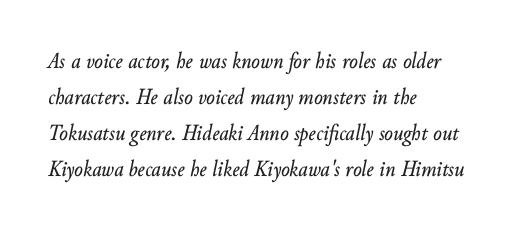
The image shows 23 px text type, italic (leaning right); set left-aligned, normal line spacing (1.57x), normal letter spacing, not underlined.
